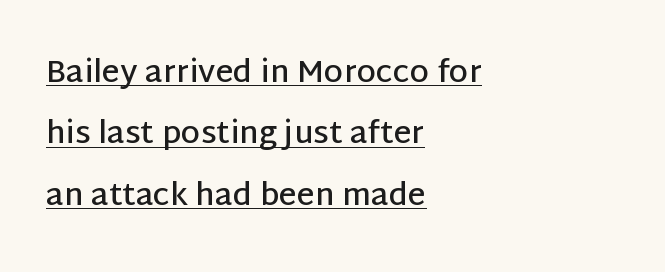
Q: Is the text bold? A: Semi-bold.
Q: Is the text italic (slanted)? A: No, it is upright.
Q: Is the typeface a serif or a sans-serif typeface? A: Sans-serif.
Q: Is the text underlined? A: Yes.
Q: How is the paragraph aligned? A: Left-aligned.
Q: Is the spacing between letters normal or unusually wide? A: Normal.
Q: Is the spacing between lines tight, normal or loose? A: Loose.
Q: Width (condensed, normal, or wide)? A: Normal.
Q: Stroke contrast? A: Low.
Q: x-height? A: Large.
Q: Monospaced? A: No.
